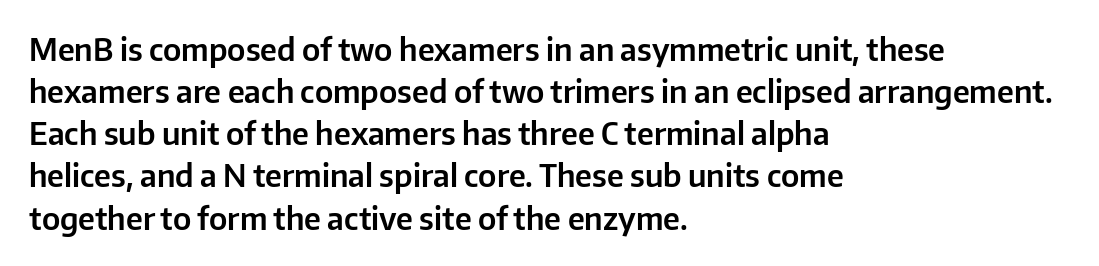
{"serif": "no", "italic": "no", "width": "normal", "stroke_contrast": "low", "x_height": "medium", "monospaced": "no", "underline": "no", "align": "left", "line_spacing": "normal", "line_spacing_ratio": 1.36, "letter_spacing": "normal", "letter_spacing_em": 0.0, "glyph_px": 31}
